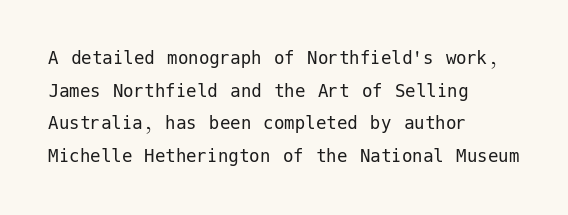
Q: Is the text bold? A: No.
Q: Is the text italic (slanted)? A: No, it is upright.
Q: Is the text underlined? A: No.
Q: How is the paragraph aligned? A: Left-aligned.
Q: Is the spacing between letters normal or unusually wide? A: Normal.
Q: Is the spacing between lines tight, normal or loose? A: Normal.
